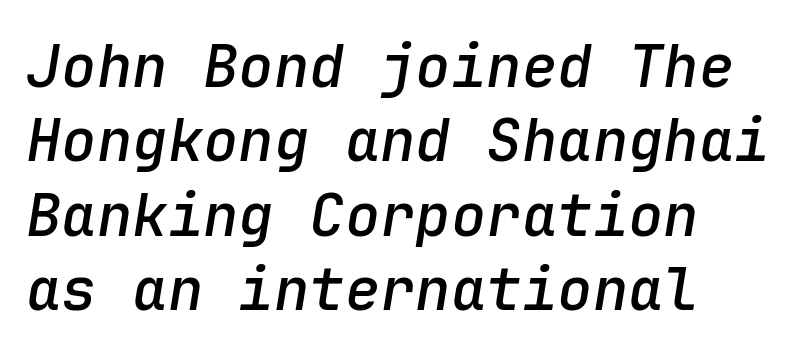
Q: Is the text bold? A: Semi-bold.
Q: Is the text italic (slanted)? A: Yes, it leans right by about 9 degrees.
Q: Is the text underlined? A: No.
Q: How is the paragraph aligned? A: Left-aligned.
Q: Is the spacing between letters normal or unusually wide? A: Normal.
Q: Is the spacing between lines tight, normal or loose? A: Normal.
Q: Width (condensed, normal, or wide)? A: Normal.
Q: Stroke contrast? A: Low.
Q: x-height? A: Medium.
Q: Monospaced? A: Yes.
